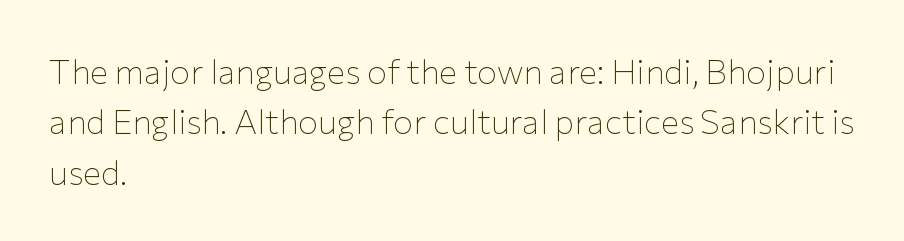
Style check: upright. Line starts are locked; line ends wander. No chunkiness to these letters — they're not bold. These lines are rendered in a variable-pitch font.
